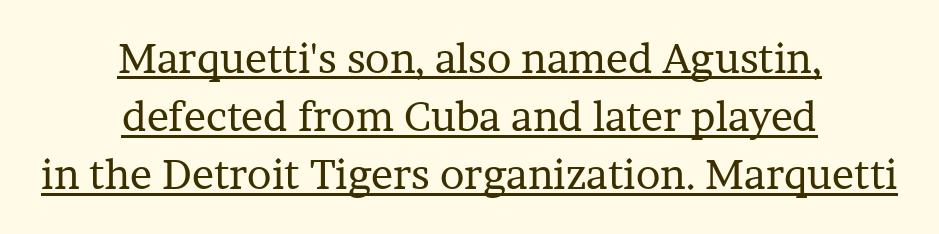
The image shows 41 px regular-weight serif type, upright; set centered, normal line spacing (1.42x), normal letter spacing, underlined; low stroke contrast and a medium x-height.
